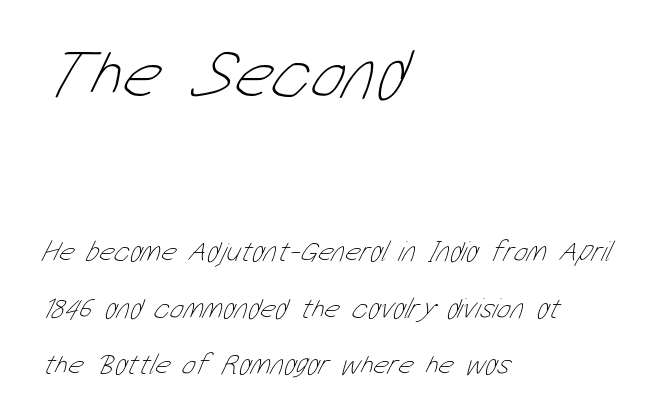
The image shows 72 px thin, condensed type; set left-aligned, loose line spacing (1.94x), normal letter spacing, not underlined; the first (top) block is 2.48x larger; low stroke contrast and a medium x-height.
